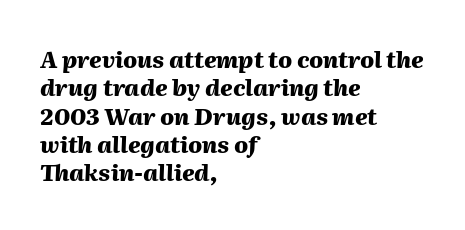
The image shows 23 px bold type, italic (leaning right); set left-aligned, line spacing 1.23x, normal letter spacing, not underlined.
